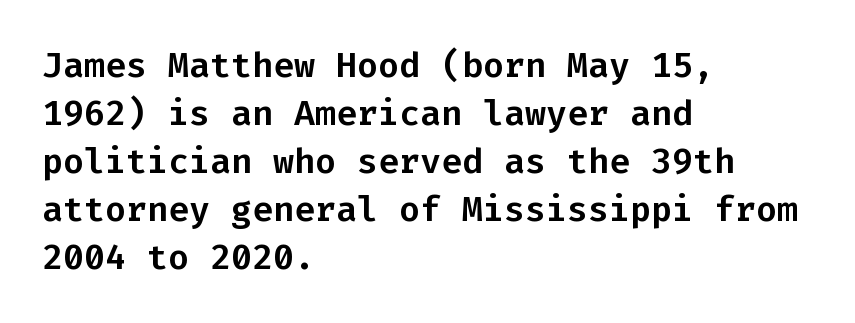
The image shows 35 px sans-serif type, upright, monospaced; set left-aligned, normal line spacing (1.37x), normal letter spacing, not underlined; low stroke contrast and a medium x-height.
